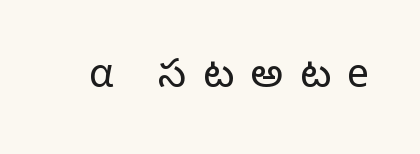
Q: Is the text bold? A: No.
Q: Is the text italic (slanted)? A: No, it is upright.
Q: Is the typeface a serif or a sans-serif typeface? A: Sans-serif.
Q: Is the text underlined? A: No.
Q: Is the spacing between letters normal or unusually wide? A: Unusually wide.
Q: Width (condensed, normal, or wide)? A: Normal.
Q: Stroke contrast? A: Low.
Q: x-height? A: Medium.
Q: Monospaced? A: No.
